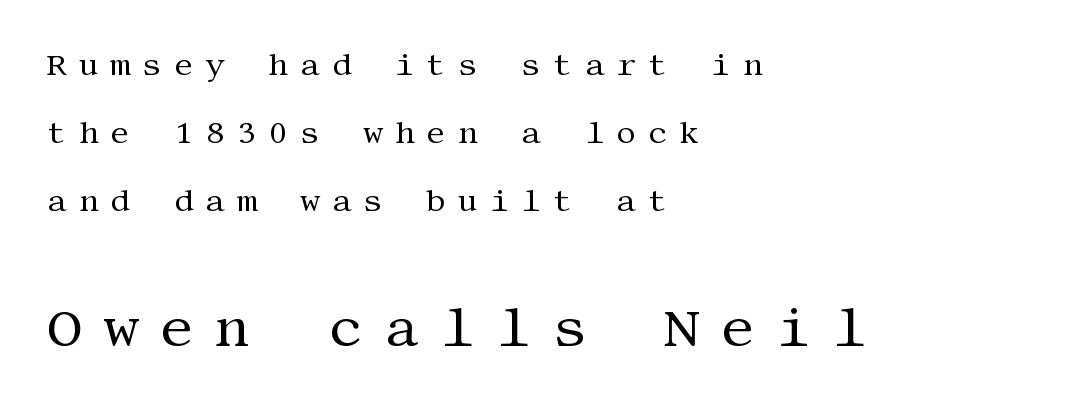
{"serif": "yes", "italic": "no", "bold": "no", "weight": "regular", "width": "normal", "stroke_contrast": "medium", "x_height": "large", "underline": "no", "align": "left", "line_spacing": "loose", "line_spacing_ratio": 2.2, "letter_spacing": "wide", "letter_spacing_em": 0.38, "larger_block": "second", "size_ratio": 1.77, "glyph_px": 55}
